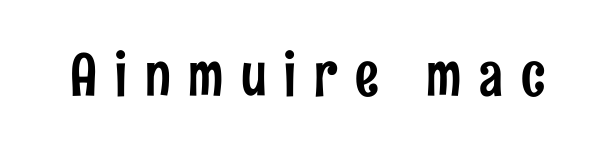
Q: Is the text italic (slanted)? A: No, it is upright.
Q: Is the typeface a serif or a sans-serif typeface? A: Sans-serif.
Q: Is the text underlined? A: No.
Q: Is the spacing between letters normal or unusually wide? A: Unusually wide.
Q: Width (condensed, normal, or wide)? A: Condensed.
Q: Stroke contrast? A: Low.
Q: x-height? A: Medium.
Q: Monospaced? A: No.
